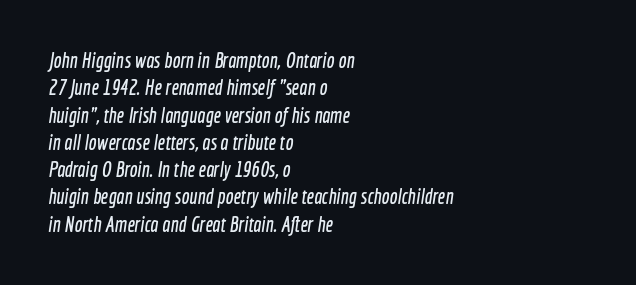
{"underline": "no", "align": "left", "line_spacing": "normal", "line_spacing_ratio": 1.3, "letter_spacing": "normal", "letter_spacing_em": 0.0, "glyph_px": 21}
